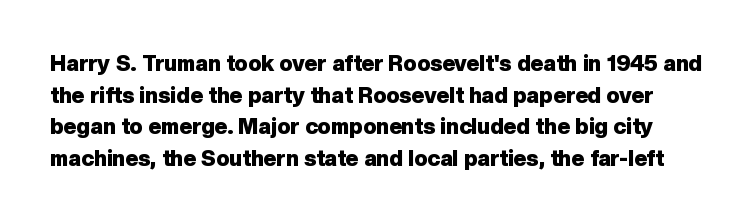
Q: Is the text bold? A: Yes.
Q: Is the text italic (slanted)? A: No, it is upright.
Q: Is the text underlined? A: No.
Q: Is the spacing between letters normal or unusually wide? A: Normal.
Q: Is the spacing between lines tight, normal or loose? A: Normal.
